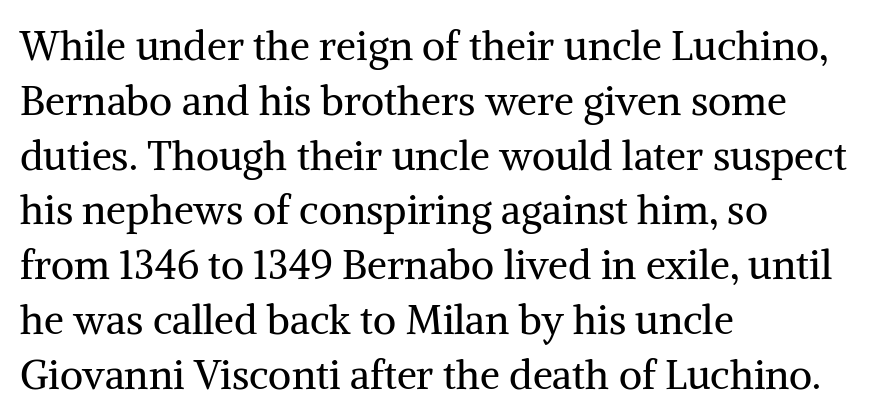
Look at the bottom of the vertical strokes: they flare into serifs here. Ascenders rise straight up at ninety degrees. Varying glyph widths throughout — classic text-font behaviour. Left-aligned paragraph, ragged on the right. The face used here is rendered with its standard letterfit. Just letters on the line, the space beneath them empty.
